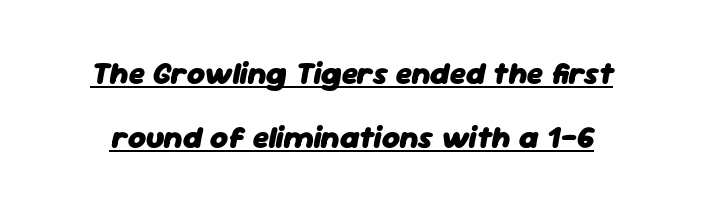
The image shows 31 px heavy type, italic (leaning right); set loose line spacing (2.05x), normal letter spacing, underlined; low stroke contrast and a medium x-height.
